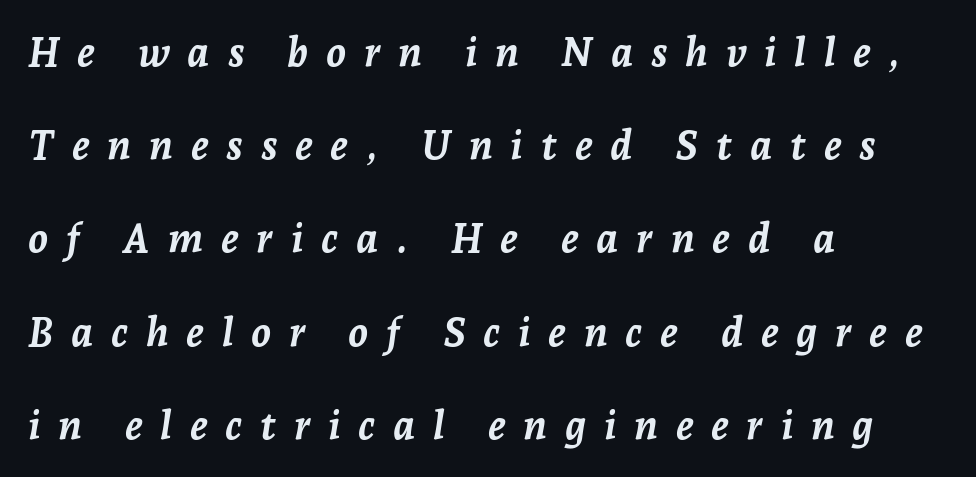
Casual observation: everything's shoved over to the left. Tracking value appears strongly positive — letters spread wide. Weight: bold. You could not count columns in this text — the font is proportionally spaced. This rendering features lettering with no underline. Horizontal bands of white between lines are thick stripes.
